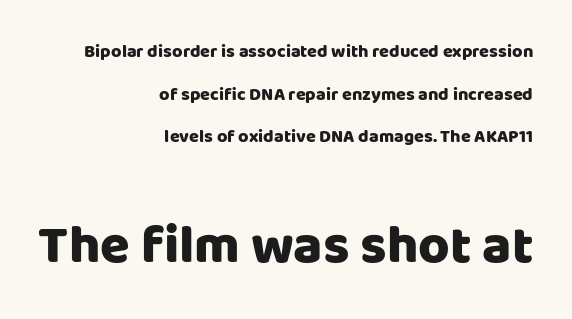
The designer gave the closing block more size than the opening block. Quick note: interline space is abundant. Looks like regular typesetting: each glyph gets only the width it needs. Every stem runs plumb, perpendicular to the baseline.
